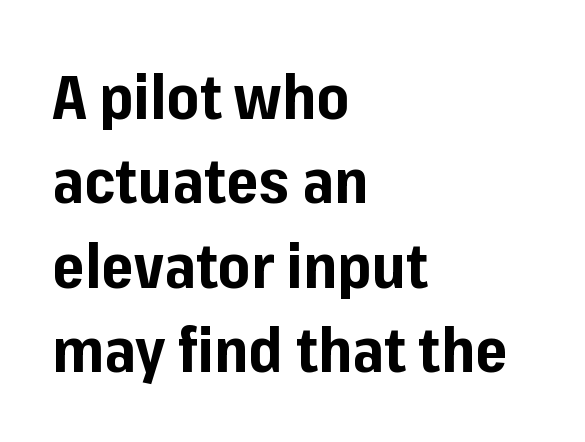
Q: Is the text bold? A: Yes.
Q: Is the text italic (slanted)? A: No, it is upright.
Q: Is the typeface a serif or a sans-serif typeface? A: Sans-serif.
Q: Is the text underlined? A: No.
Q: How is the paragraph aligned? A: Left-aligned.
Q: Is the spacing between letters normal or unusually wide? A: Normal.
Q: Is the spacing between lines tight, normal or loose? A: Normal.
Q: Width (condensed, normal, or wide)? A: Normal.
Q: Stroke contrast? A: Low.
Q: x-height? A: Medium.
Q: Monospaced? A: No.
